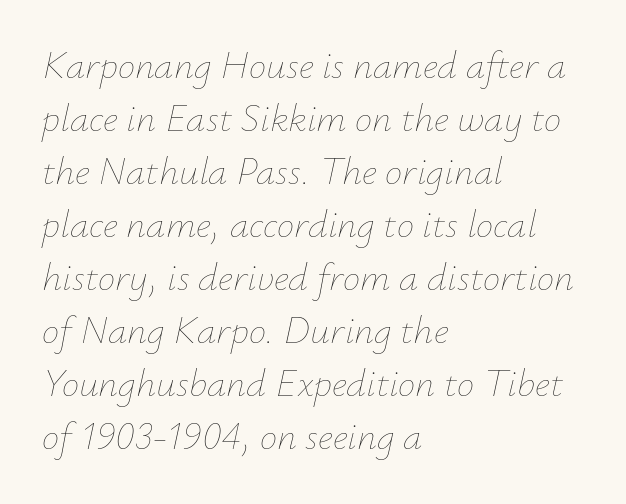
Q: Is the text bold? A: No.
Q: Is the text italic (slanted)? A: Yes, it leans right by about 12 degrees.
Q: Is the text underlined? A: No.
Q: How is the paragraph aligned? A: Left-aligned.
Q: Is the spacing between letters normal or unusually wide? A: Normal.
Q: Is the spacing between lines tight, normal or loose? A: Normal.
Q: Width (condensed, normal, or wide)? A: Normal.
Q: Stroke contrast? A: Low.
Q: x-height? A: Small.
Q: Monospaced? A: No.
